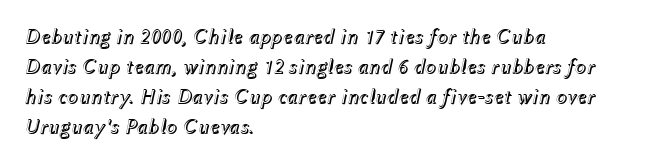
Regular leading. The rendering anchors every line to the left-hand side. Rule under the text: the space is simply empty. Designer's note — italics engaged.
